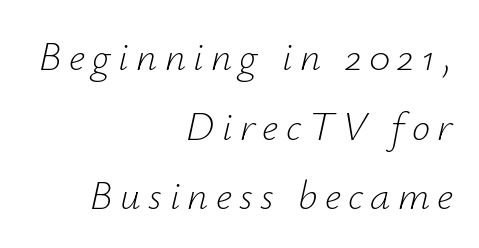
{"italic": "yes", "lean": "right", "slant_degrees": 12, "bold": "no", "weight": "light", "width": "normal", "stroke_contrast": "low", "x_height": "small", "monospaced": "no", "underline": "no", "align": "right", "line_spacing": "normal", "line_spacing_ratio": 1.7, "glyph_px": 41}
